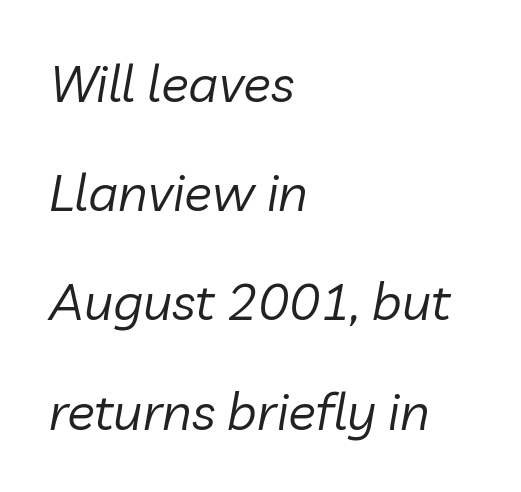
The image shows 52 px regular-weight type, italic (leaning right); set left-aligned, loose line spacing (2.1x), normal letter spacing, not underlined; low stroke contrast and a medium x-height.
